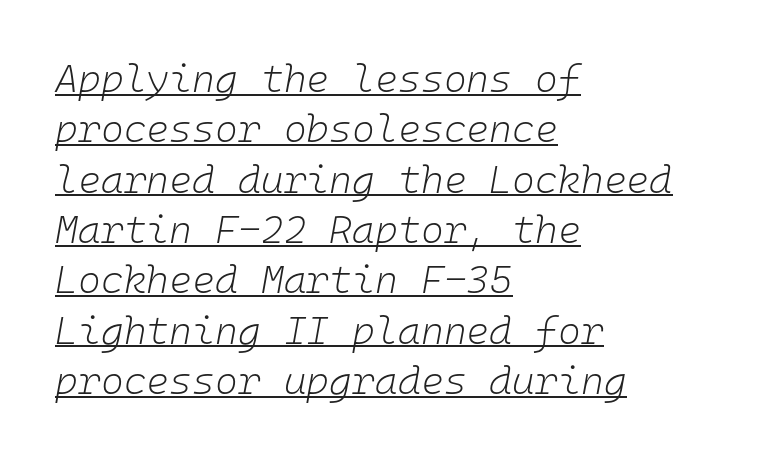
{"italic": "yes", "lean": "right", "slant_degrees": 10, "bold": "no", "weight": "light", "width": "normal", "stroke_contrast": "low", "x_height": "medium", "monospaced": "yes", "underline": "yes", "align": "left", "line_spacing": "normal", "line_spacing_ratio": 1.29, "letter_spacing": "normal", "letter_spacing_em": 0.0, "glyph_px": 39}
